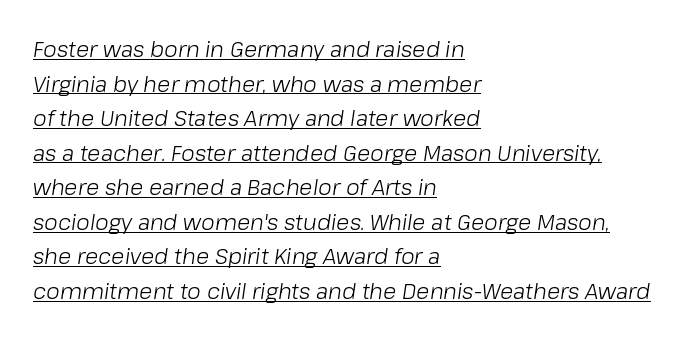
The image shows 22 px text type, italic (leaning right); set left-aligned, normal line spacing (1.57x), normal letter spacing, underlined.
